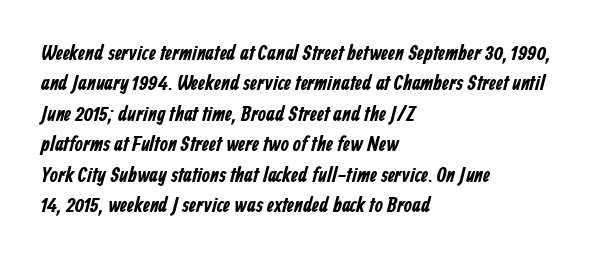
The space directly below the letters is spotless. These lines keep a tight, regular rhythm from letter to letter. Each glyph is drawn with heavy, bold strokes. Leading matches the norm, producing a regular column. Short and long lines alike share a common starting point at left.
